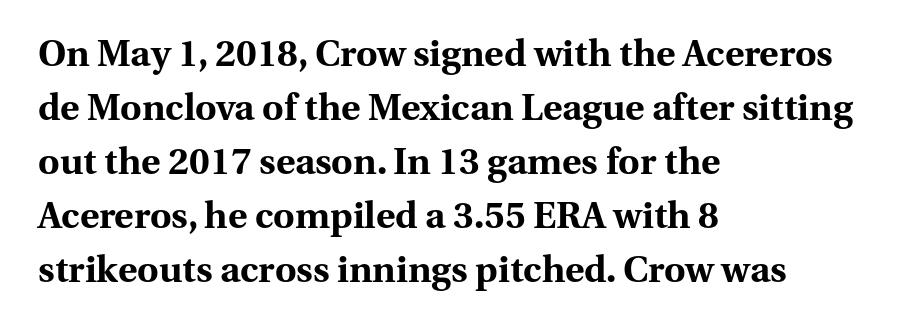
The gaps between neighbouring characters are ordinary and unremarkable. Proportional: the letters do not fall into vertical columns. Stroke thickness is high; the sample reads as a true bold. Is there much room between lines? A standard amount, neither cramped nor airy. The axis of the letterforms is exactly vertical. Note: serifs present on the glyphs.
